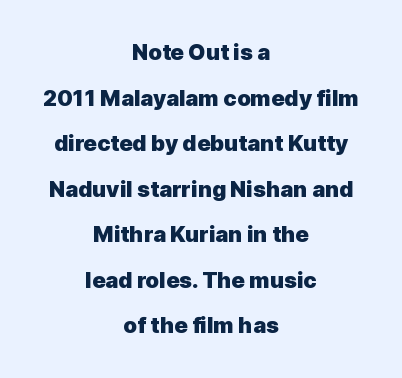
Q: Is the text bold? A: Yes.
Q: Is the text italic (slanted)? A: No, it is upright.
Q: Is the text underlined? A: No.
Q: How is the paragraph aligned? A: Centered.
Q: Is the spacing between letters normal or unusually wide? A: Normal.
Q: Is the spacing between lines tight, normal or loose? A: Loose.
